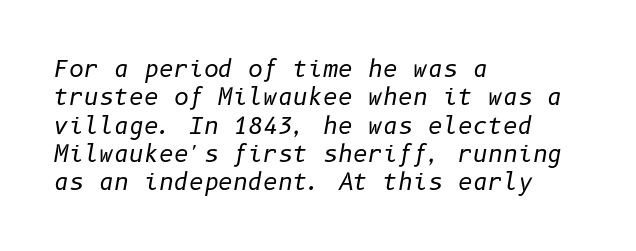
Q: Is the text bold? A: No.
Q: Is the text italic (slanted)? A: Yes, it leans right by about 10 degrees.
Q: Is the text underlined? A: No.
Q: How is the paragraph aligned? A: Left-aligned.
Q: Is the spacing between letters normal or unusually wide? A: Normal.
